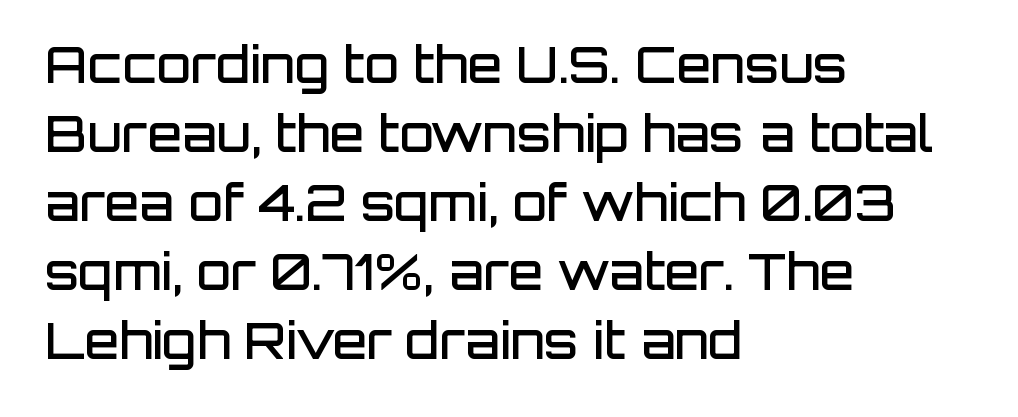
{"serif": "no", "italic": "no", "bold": "semi", "weight": "semibold", "width": "normal", "stroke_contrast": "low", "x_height": "large", "monospaced": "no", "underline": "no", "align": "left", "line_spacing": "normal", "line_spacing_ratio": 1.38, "letter_spacing": "normal", "letter_spacing_em": 0.0, "glyph_px": 50}
